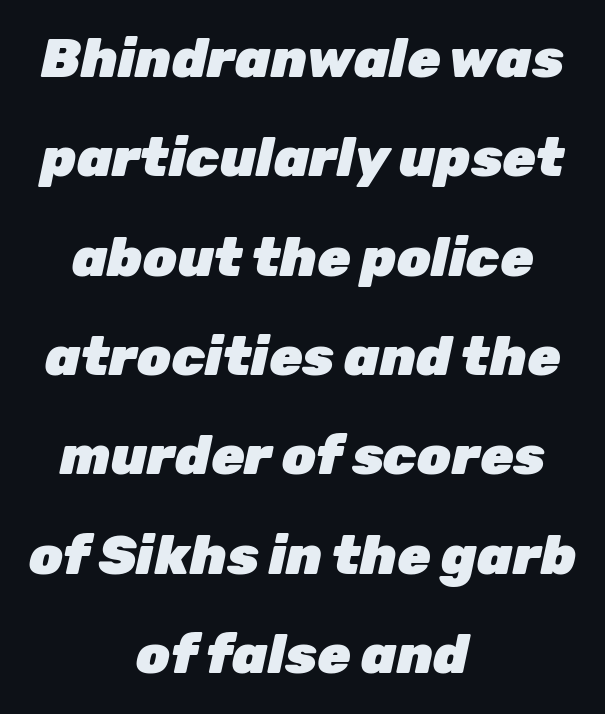
{"italic": "yes", "lean": "right", "slant_degrees": 12, "bold": "yes", "weight": "heavy", "width": "normal", "stroke_contrast": "low", "x_height": "medium", "monospaced": "no", "underline": "no", "align": "center", "line_spacing_ratio": 1.84, "letter_spacing": "normal", "letter_spacing_em": 0.0, "glyph_px": 54}
